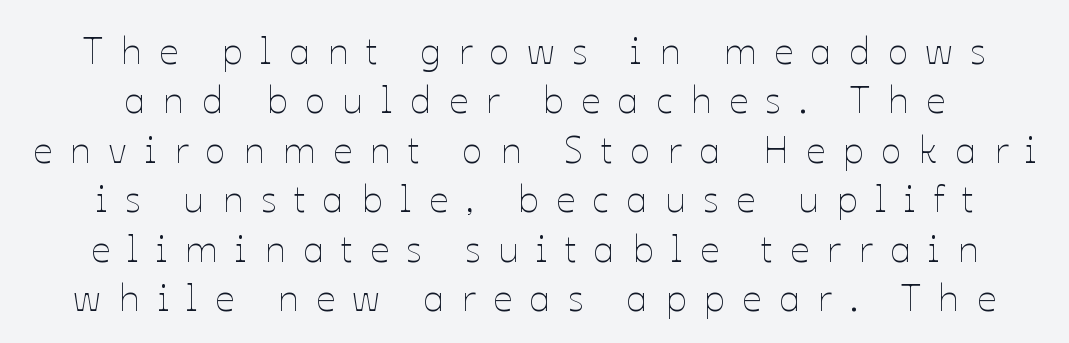
The image shows 38 px thin type, upright; set normal line spacing (1.3x), unusually wide letter spacing (+0.46 em), not underlined; low stroke contrast and a medium x-height.
